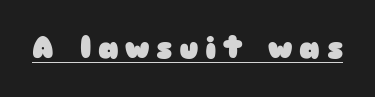
{"serif": "no", "italic": "no", "bold": "yes", "weight": "heavy", "width": "wide", "stroke_contrast": "low", "x_height": "medium", "monospaced": "no", "underline": "yes", "letter_spacing": "wide", "letter_spacing_em": 0.23, "glyph_px": 29}
